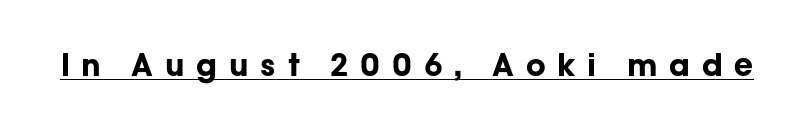
{"serif": "no", "italic": "no", "bold": "yes", "weight": "bold", "width": "normal", "stroke_contrast": "low", "x_height": "medium", "monospaced": "no", "underline": "yes", "letter_spacing": "wide", "letter_spacing_em": 0.38, "glyph_px": 31}
